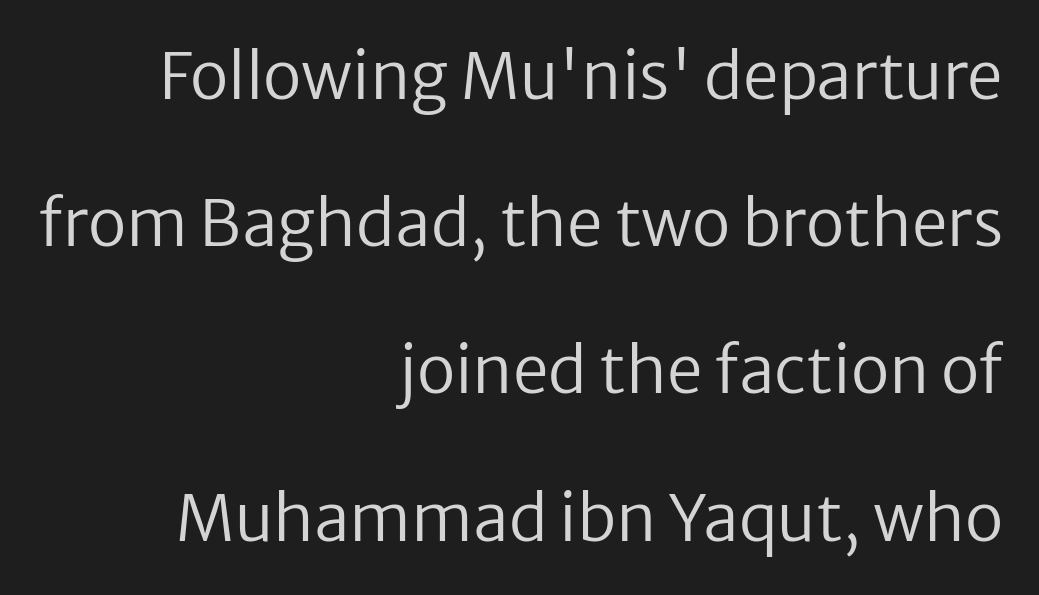
Leftover space on each line is placed entirely before the opening word. Here the glyphs are tracked normally, forming tight word shapes. The rendering uses natural spacing where letterforms have individual widths. Glance below the letters and you will spot only blank space. In terms of leading, this rendering errs on the spacious side.
